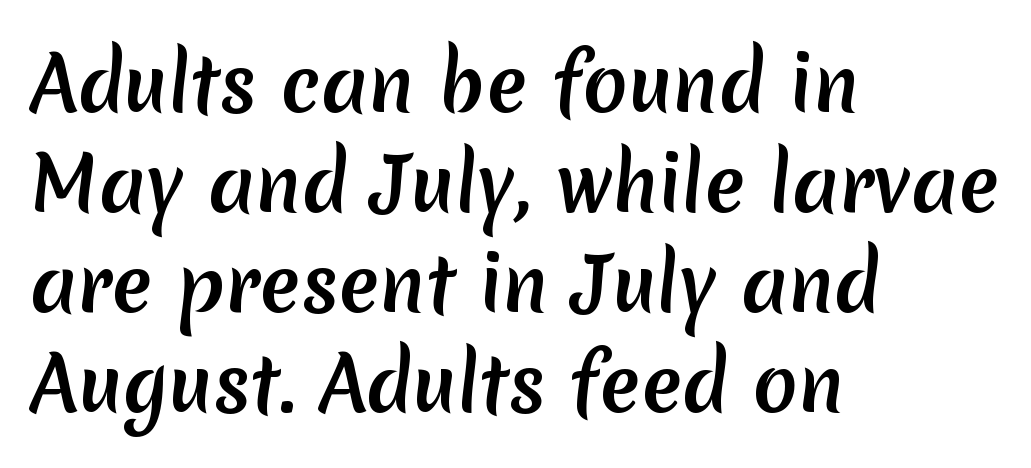
Q: Is the typeface a serif or a sans-serif typeface? A: Sans-serif.
Q: Is the text underlined? A: No.
Q: How is the paragraph aligned? A: Left-aligned.
Q: Is the spacing between letters normal or unusually wide? A: Normal.
Q: Is the spacing between lines tight, normal or loose? A: Normal.
Q: Width (condensed, normal, or wide)? A: Normal.
Q: Stroke contrast? A: Medium.
Q: x-height? A: Medium.
Q: Monospaced? A: No.
